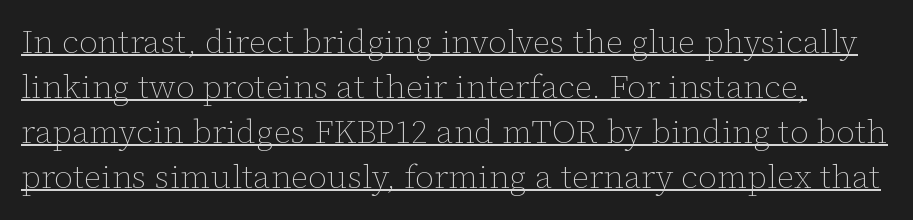
The image shows 33 px thin type, upright; set normal line spacing (1.36x), normal letter spacing, underlined; low stroke contrast and a medium x-height.
